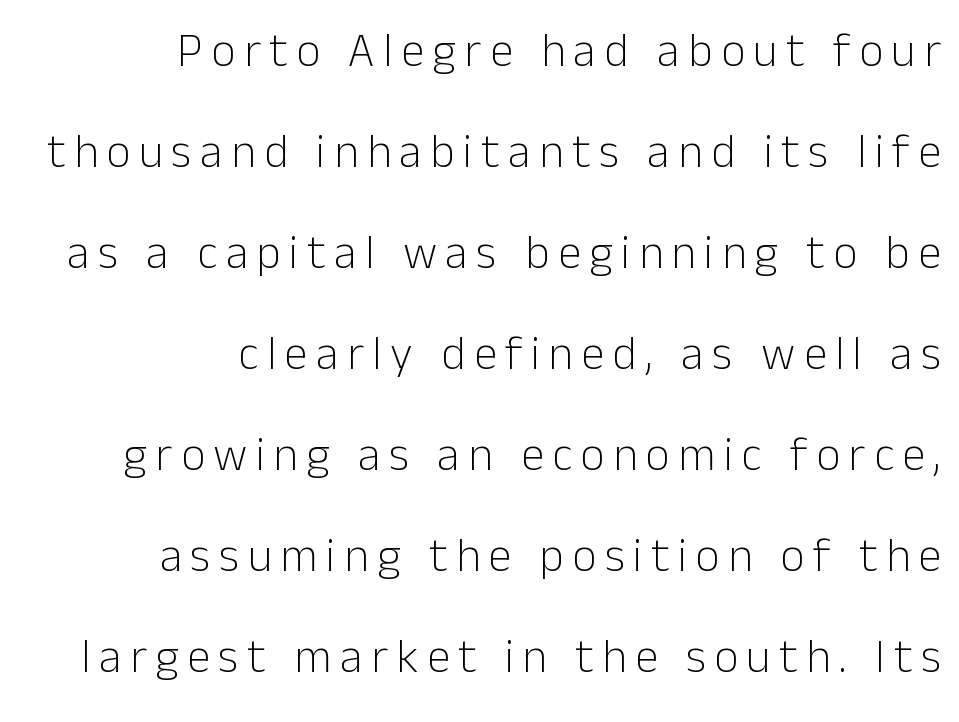
The image shows 47 px light sans-serif type, upright; set right-aligned, loose line spacing (2.15x), not underlined; low stroke contrast and a medium x-height.
